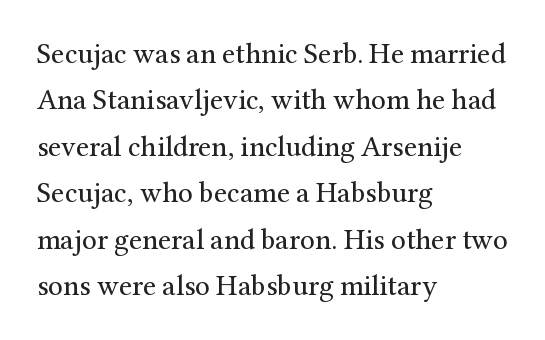
Notice how descenders clear the ascenders below comfortably — that's standard leading. Stems and bowls with no extra thickness — not bold. Style check: upright. Leftover space on each line is placed entirely after the last word.
